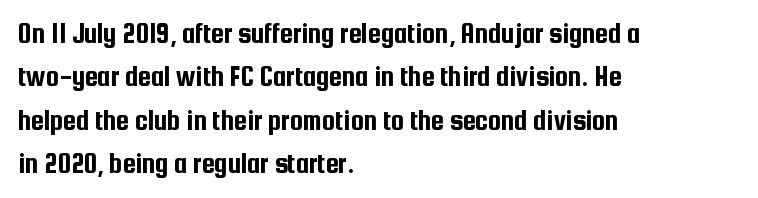
Varying glyph widths throughout — classic text-font behaviour. Regarding leading, the lines here are spaced in the standard way. Italic? Not at all — the glyphs are vertical. A typesetter would call this zero additional tracking. Is the block centered? No — it sits flush against the left margin.
